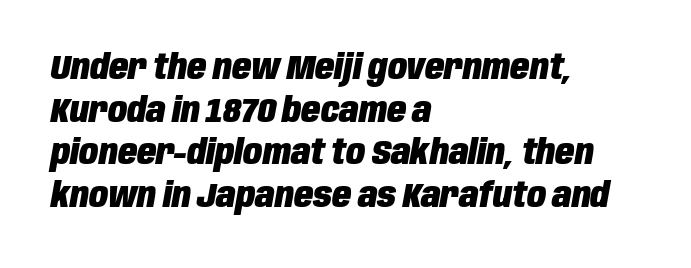
Q: Is the text bold? A: Yes.
Q: Is the text italic (slanted)? A: Yes, it leans right by about 10 degrees.
Q: Is the text underlined? A: No.
Q: How is the paragraph aligned? A: Left-aligned.
Q: Is the spacing between letters normal or unusually wide? A: Normal.
Q: Width (condensed, normal, or wide)? A: Condensed.
Q: Stroke contrast? A: Low.
Q: x-height? A: Large.
Q: Monospaced? A: No.
